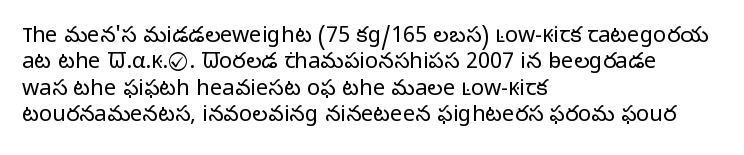
The image shows 22 px text type, upright; set left-aligned, line spacing 1.2x, normal letter spacing, not underlined.
